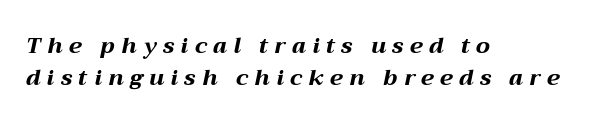
The image shows 22 px bold type, italic (leaning right); set left-aligned, normal line spacing (1.45x), unusually wide letter spacing (+0.29 em), not underlined.
